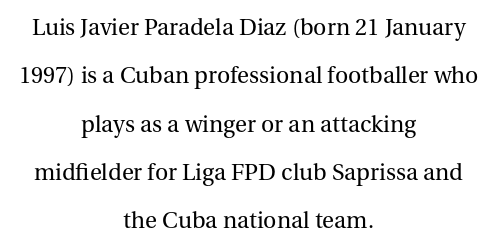
Default kerning and tracking; the words read as compact shapes. The passage shown stacks its lines with a broad gap. Each row of text sits above clean, open space. Counters stay open thanks to moderate or lighter strokes. Casual observation: everything's sitting right in the middle.
